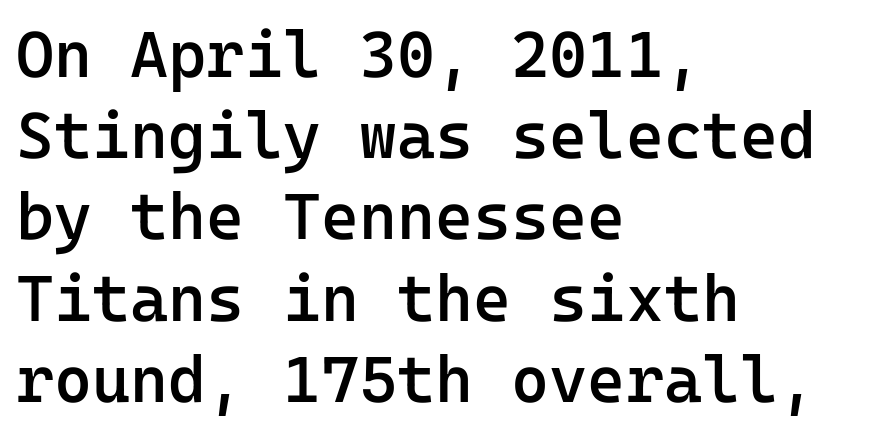
Q: Is the text bold? A: Semi-bold.
Q: Is the text italic (slanted)? A: No, it is upright.
Q: Is the typeface a serif or a sans-serif typeface? A: Sans-serif.
Q: Is the text underlined? A: No.
Q: How is the paragraph aligned? A: Left-aligned.
Q: Is the spacing between letters normal or unusually wide? A: Normal.
Q: Is the spacing between lines tight, normal or loose? A: Normal.
Q: Width (condensed, normal, or wide)? A: Normal.
Q: Stroke contrast? A: Low.
Q: x-height? A: Medium.
Q: Monospaced? A: Yes.
